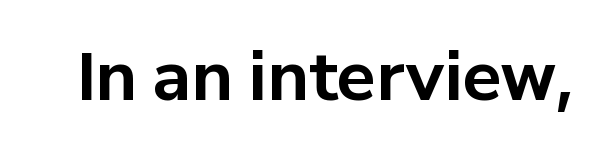
Q: Is the text bold? A: Yes.
Q: Is the text italic (slanted)? A: No, it is upright.
Q: Is the typeface a serif or a sans-serif typeface? A: Sans-serif.
Q: Is the text underlined? A: No.
Q: Is the spacing between letters normal or unusually wide? A: Normal.
Q: Width (condensed, normal, or wide)? A: Normal.
Q: Stroke contrast? A: Low.
Q: x-height? A: Medium.
Q: Monospaced? A: No.
